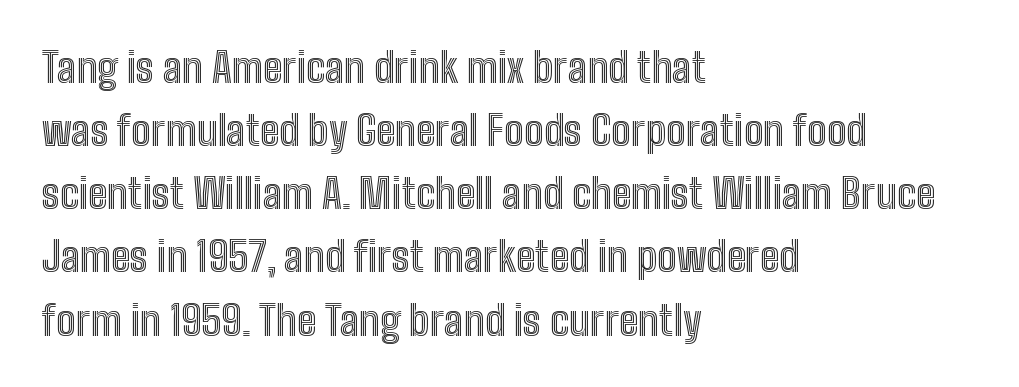
The image shows 41 px condensed type, upright; set left-aligned, normal line spacing (1.54x), normal letter spacing, not underlined; a medium x-height.
